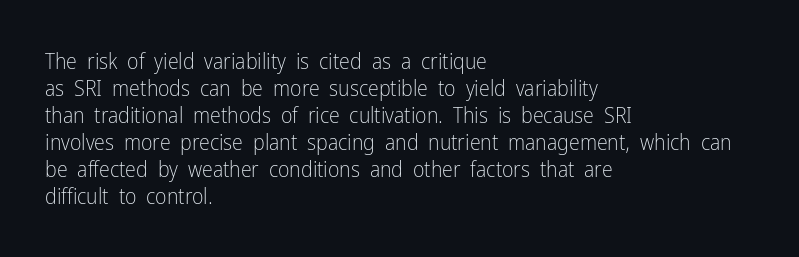
Q: Is the text bold? A: No.
Q: Is the text italic (slanted)? A: No, it is upright.
Q: Is the text underlined? A: No.
Q: How is the paragraph aligned? A: Left-aligned.
Q: Is the spacing between letters normal or unusually wide? A: Normal.
